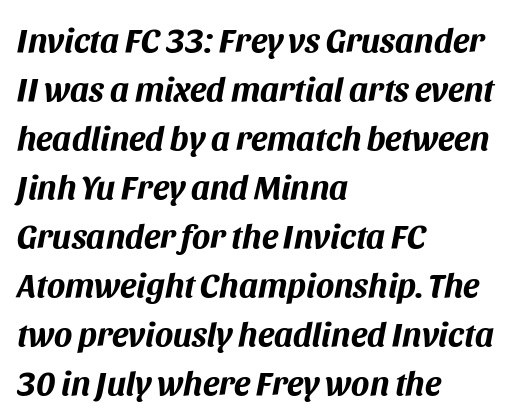
The image shows 34 px bold type, italic (leaning right); set left-aligned, normal line spacing (1.44x), normal letter spacing, not underlined; medium stroke contrast and a large x-height.
